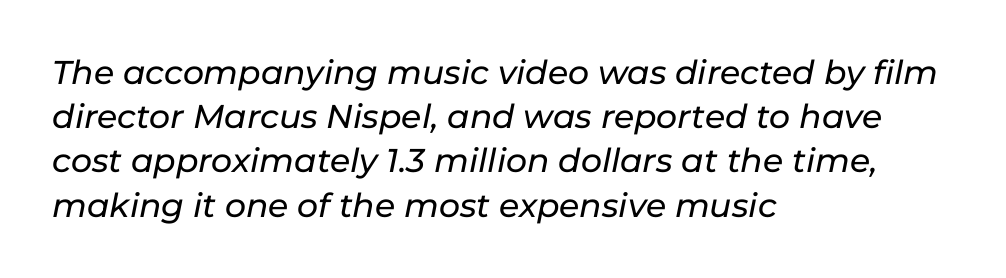
The image shows 33 px text type, italic (leaning right); set left-aligned, normal line spacing (1.34x), normal letter spacing, not underlined; low stroke contrast and a medium x-height.
